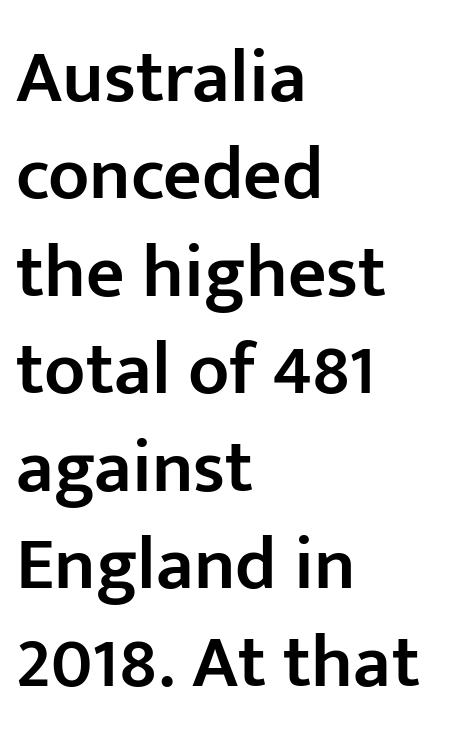
The image shows 75 px semibold sans-serif type, upright; set left-aligned, normal line spacing (1.3x), normal letter spacing, not underlined; low stroke contrast and a medium x-height.
